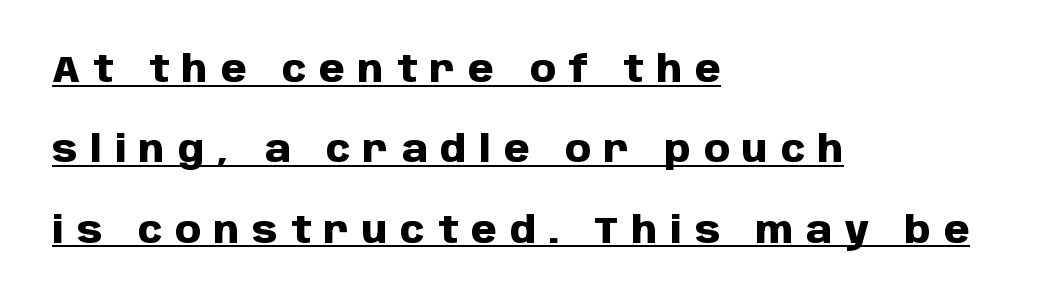
{"serif": "no", "italic": "no", "bold": "yes", "weight": "heavy", "width": "normal", "stroke_contrast": "low", "x_height": "large", "monospaced": "no", "underline": "yes", "align": "left", "line_spacing": "loose", "line_spacing_ratio": 2.17, "letter_spacing": "wide", "letter_spacing_em": 0.35, "glyph_px": 37}
